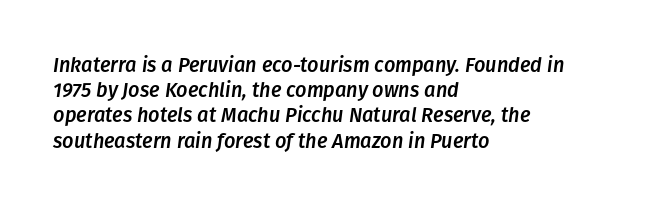
{"italic": "yes", "lean": "right", "slant_degrees": 8, "underline": "no", "align": "left", "line_spacing": "normal", "line_spacing_ratio": 1.26, "letter_spacing": "normal", "letter_spacing_em": 0.0, "glyph_px": 20}
